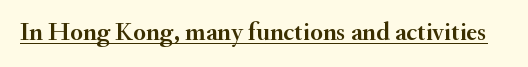
Q: Is the text italic (slanted)? A: No, it is upright.
Q: Is the text underlined? A: Yes.
Q: Is the spacing between letters normal or unusually wide? A: Normal.
